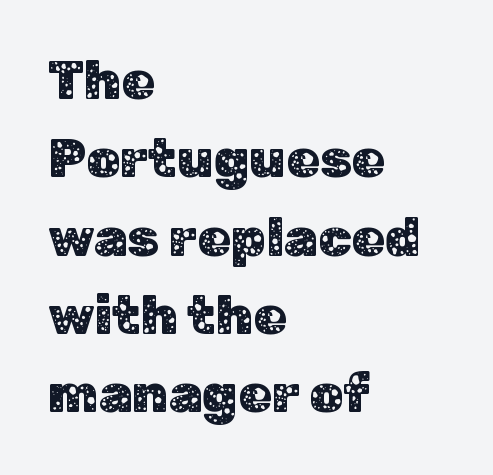
Vertical spacing — default. The rendering keeps characters at their native spacing. The specimen reads as upright at a glance. If you drew a ruler down the left edge, every line would touch it.
